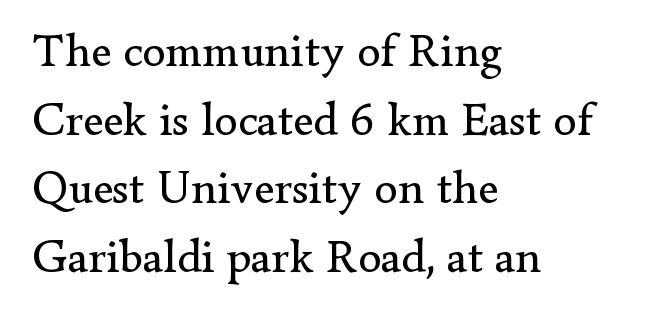
The image shows 47 px regular-weight serif type, upright; set left-aligned, normal line spacing (1.46x), normal letter spacing, not underlined; low stroke contrast and a small x-height.
